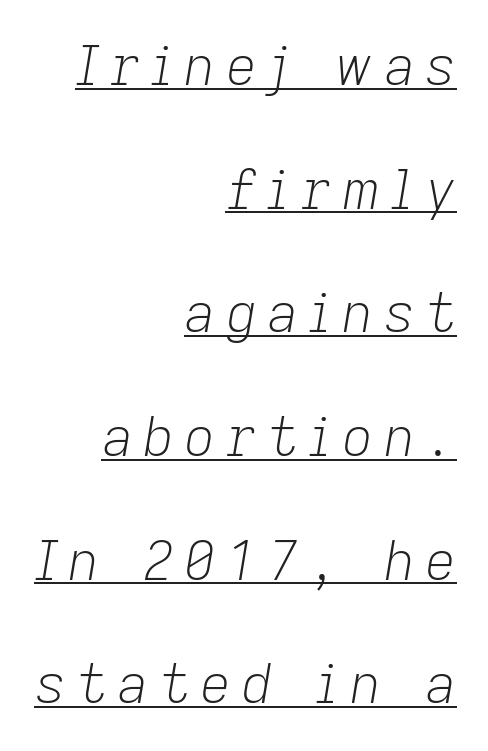
The image shows 54 px light type, italic (leaning right); set right-aligned, loose line spacing (2.29x), underlined; low stroke contrast and a medium x-height.
